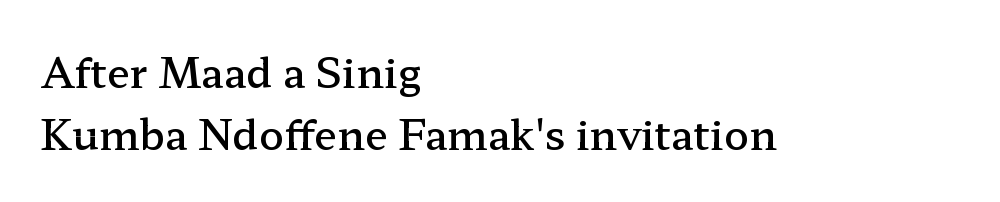
{"serif": "yes", "italic": "no", "bold": "semi", "weight": "semibold", "width": "wide", "stroke_contrast": "low", "x_height": "medium", "monospaced": "no", "underline": "no", "align": "left", "line_spacing": "normal", "line_spacing_ratio": 1.51, "letter_spacing": "normal", "letter_spacing_em": 0.0, "glyph_px": 41}
